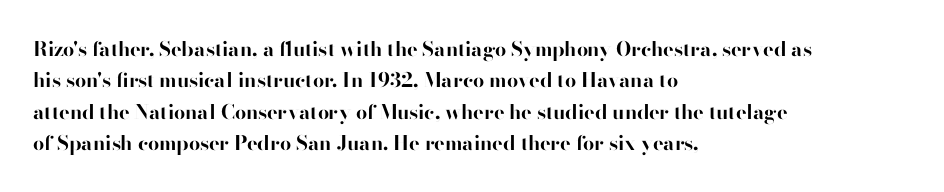
Ascenders rise straight up at ninety degrees. Just letters on the line, the space beneath them empty. Normally led — the rows are evenly, conventionally spaced. Here the glyphs are tracked normally, forming tight word shapes. The characters look thick and weighty, a clear bold.
